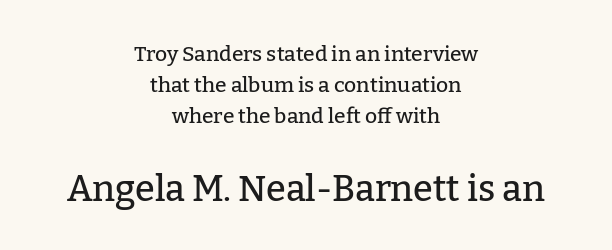
{"serif": "yes", "italic": "no", "width": "normal", "stroke_contrast": "low", "x_height": "medium", "monospaced": "no", "underline": "no", "align": "center", "line_spacing": "normal", "line_spacing_ratio": 1.47, "letter_spacing": "normal", "letter_spacing_em": 0.0, "larger_block": "second", "size_ratio": 1.71, "glyph_px": 36}
